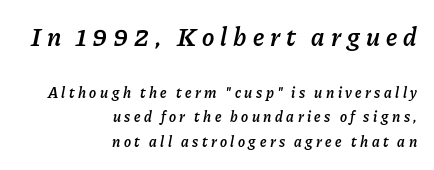
Compared with typical paragraphs, the rows here are spaced about the same. The paragraph has a hard right edge and a soft left edge. The letterforms stand isolated, each surrounded by extra space. The typesetting leans somewhat heavy: a semibold.
